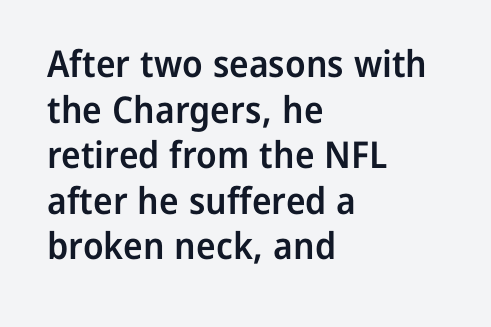
Q: Is the text bold? A: Semi-bold.
Q: Is the text italic (slanted)? A: No, it is upright.
Q: Is the typeface a serif or a sans-serif typeface? A: Sans-serif.
Q: Is the text underlined? A: No.
Q: How is the paragraph aligned? A: Left-aligned.
Q: Is the spacing between letters normal or unusually wide? A: Normal.
Q: Width (condensed, normal, or wide)? A: Normal.
Q: Stroke contrast? A: Low.
Q: x-height? A: Medium.
Q: Monospaced? A: No.
